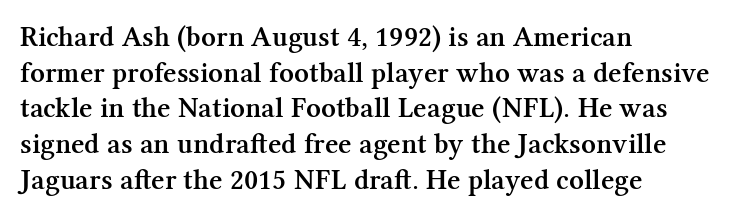
{"serif": "yes", "italic": "no", "bold": "semi", "weight": "semibold", "width": "normal", "stroke_contrast": "medium", "x_height": "medium", "monospaced": "no", "underline": "no", "align": "left", "line_spacing_ratio": 1.23, "letter_spacing": "normal", "letter_spacing_em": 0.0, "glyph_px": 29}
